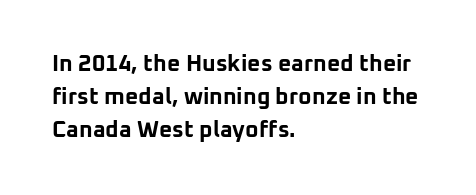
The image shows 23 px bold type, upright; set left-aligned, normal line spacing (1.44x), normal letter spacing, not underlined.
